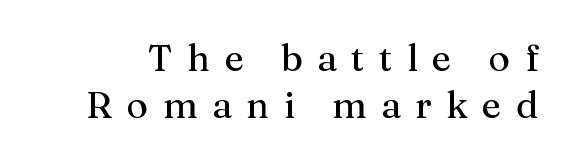
Q: Is the text italic (slanted)? A: No, it is upright.
Q: Is the typeface a serif or a sans-serif typeface? A: Serif.
Q: Is the text underlined? A: No.
Q: Is the spacing between letters normal or unusually wide? A: Unusually wide.
Q: Is the spacing between lines tight, normal or loose? A: Normal.
Q: Width (condensed, normal, or wide)? A: Normal.
Q: Stroke contrast? A: Medium.
Q: x-height? A: Medium.
Q: Monospaced? A: No.
